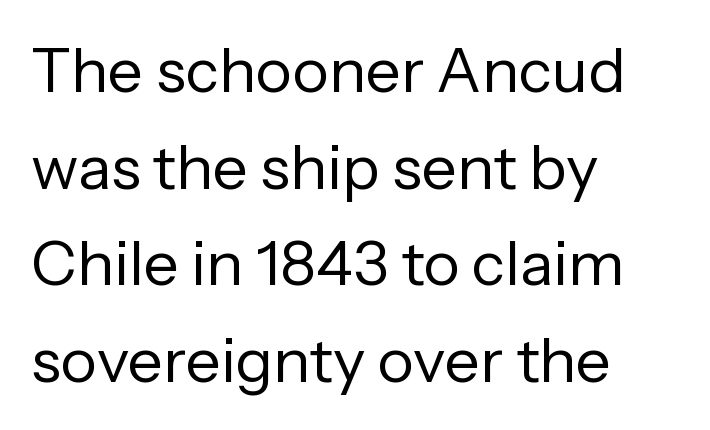
Q: Is the text bold? A: No.
Q: Is the text italic (slanted)? A: No, it is upright.
Q: Is the typeface a serif or a sans-serif typeface? A: Sans-serif.
Q: Is the text underlined? A: No.
Q: How is the paragraph aligned? A: Left-aligned.
Q: Is the spacing between letters normal or unusually wide? A: Normal.
Q: Is the spacing between lines tight, normal or loose? A: Normal.
Q: Width (condensed, normal, or wide)? A: Normal.
Q: Stroke contrast? A: Low.
Q: x-height? A: Medium.
Q: Monospaced? A: No.
